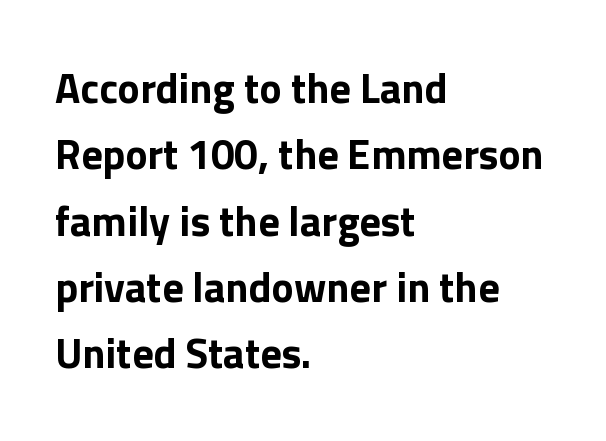
{"serif": "no", "italic": "no", "bold": "yes", "weight": "bold", "width": "normal", "x_height": "medium", "monospaced": "no", "underline": "no", "align": "left", "line_spacing": "normal", "line_spacing_ratio": 1.58, "letter_spacing": "normal", "letter_spacing_em": 0.0, "glyph_px": 42}
